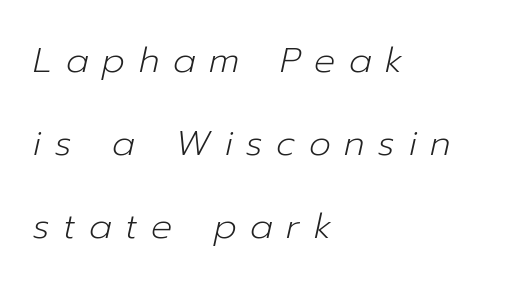
Tall strokes in this sample are angled rather than plumb. Reading down the block, your eye returns to a fixed left position each line. The letterforms sit at book weight or below. Vertical spacing — loose.
